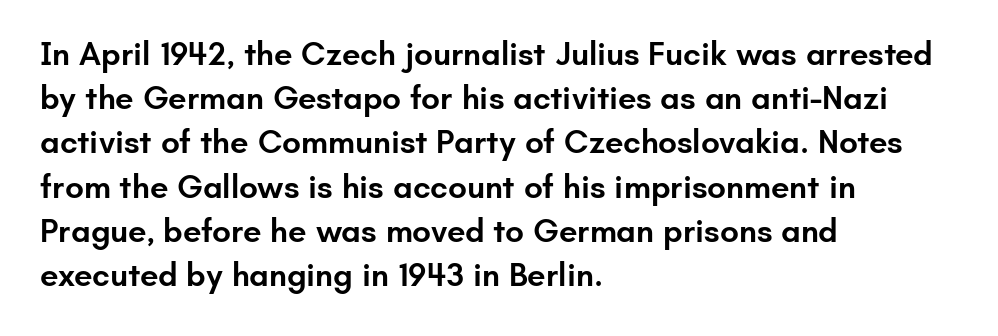
{"serif": "no", "italic": "no", "bold": "semi", "weight": "semibold", "width": "normal", "stroke_contrast": "low", "x_height": "small", "monospaced": "no", "underline": "no", "align": "left", "line_spacing": "normal", "line_spacing_ratio": 1.34, "letter_spacing": "normal", "letter_spacing_em": 0.0, "glyph_px": 33}
